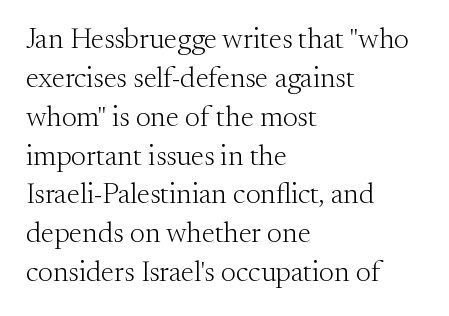
{"serif": "yes", "italic": "no", "bold": "no", "weight": "light", "width": "normal", "stroke_contrast": "medium", "x_height": "small", "monospaced": "no", "underline": "no", "align": "left", "line_spacing": "normal", "line_spacing_ratio": 1.34, "letter_spacing": "normal", "letter_spacing_em": 0.0, "glyph_px": 29}
